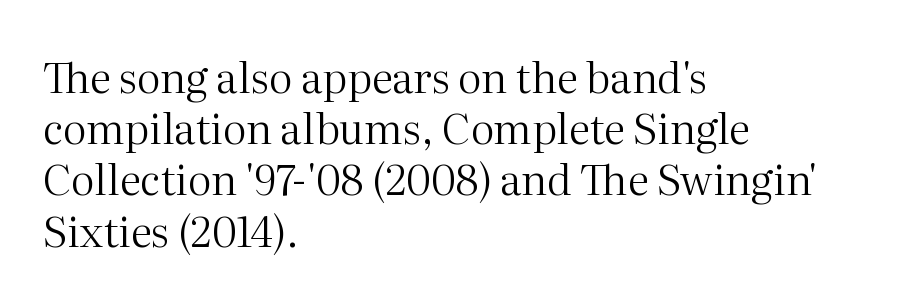
{"serif": "yes", "italic": "no", "bold": "no", "weight": "regular", "width": "normal", "stroke_contrast": "medium", "x_height": "medium", "monospaced": "no", "underline": "no", "align": "left", "line_spacing_ratio": 1.22, "letter_spacing": "normal", "letter_spacing_em": 0.0, "glyph_px": 42}
